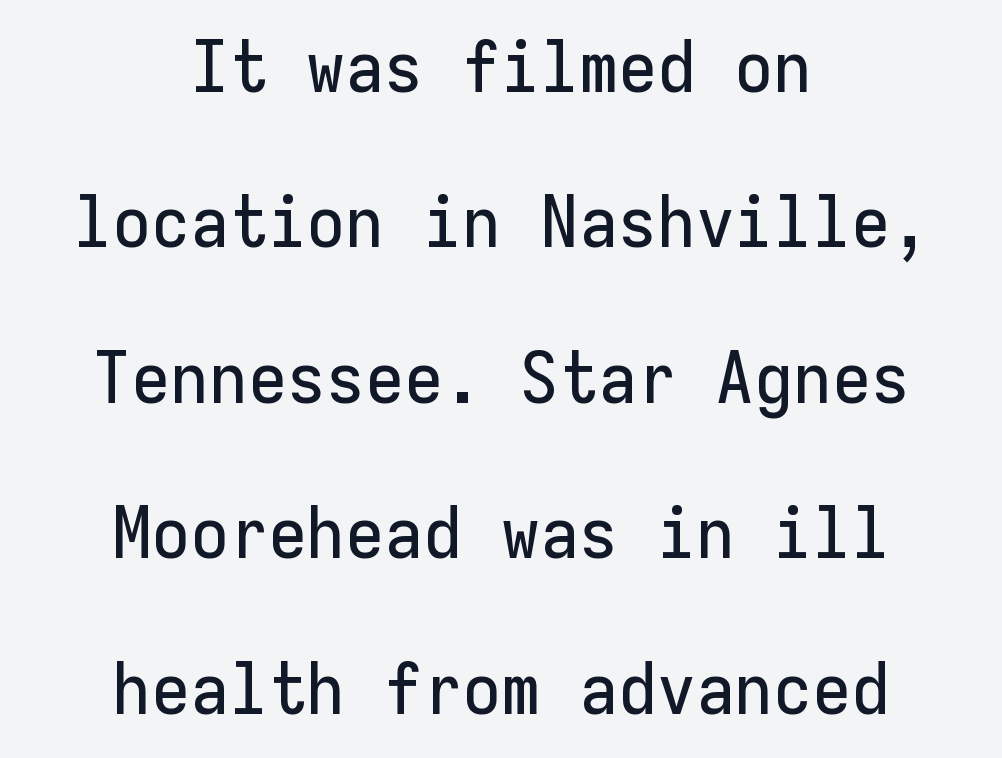
Q: Is the text italic (slanted)? A: No, it is upright.
Q: Is the typeface a serif or a sans-serif typeface? A: Sans-serif.
Q: Is the text underlined? A: No.
Q: How is the paragraph aligned? A: Centered.
Q: Is the spacing between letters normal or unusually wide? A: Normal.
Q: Is the spacing between lines tight, normal or loose? A: Loose.
Q: Width (condensed, normal, or wide)? A: Normal.
Q: Stroke contrast? A: Low.
Q: x-height? A: Medium.
Q: Monospaced? A: Yes.
